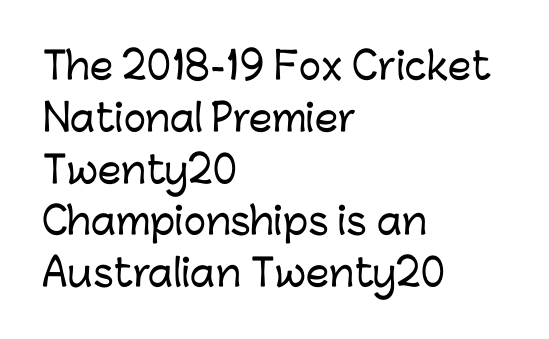
The image shows 37 px sans-serif type, upright; set left-aligned, normal line spacing (1.4x), normal letter spacing, not underlined; low stroke contrast and a medium x-height.
